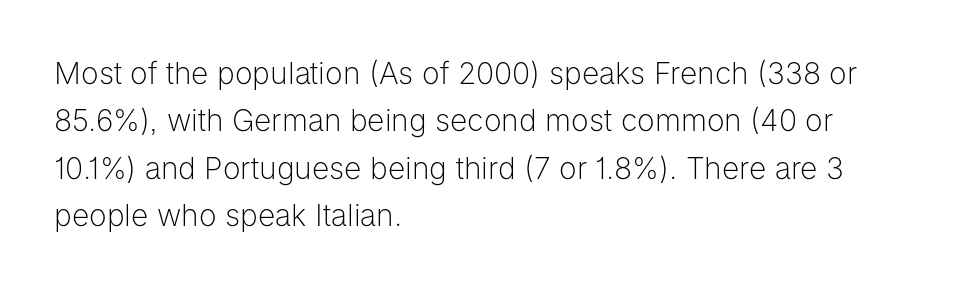
{"serif": "no", "italic": "no", "bold": "no", "weight": "light", "width": "normal", "stroke_contrast": "low", "x_height": "medium", "monospaced": "no", "underline": "no", "align": "left", "line_spacing": "normal", "line_spacing_ratio": 1.58, "letter_spacing": "normal", "letter_spacing_em": 0.0, "glyph_px": 30}
